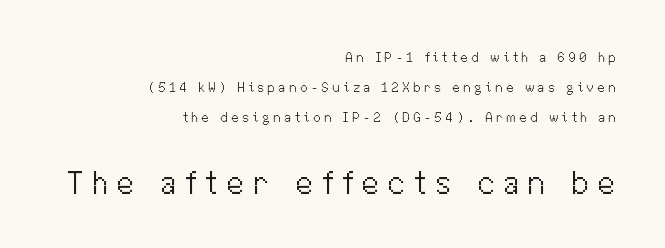
The image shows 33 px light sans-serif type, upright; set right-aligned, loose line spacing (2.13x), unusually wide letter spacing (+0.23 em), not underlined; the second (bottom) block is 2.36x larger; medium stroke contrast and a medium x-height.
